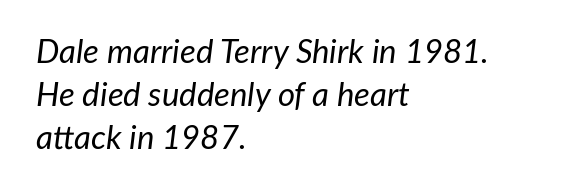
The image shows 33 px regular-weight type, italic (leaning right); set left-aligned, normal line spacing (1.31x), normal letter spacing, not underlined; low stroke contrast and a medium x-height.
